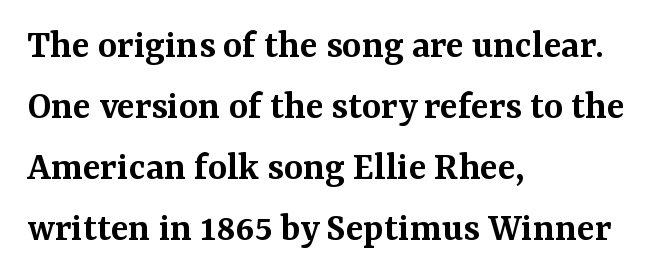
Successive baselines arrive at the customary interval. Horizontal alignment here is leftward, the default for most running prose. Weight: semibold (demi). Lines of text with bare space underneath. Varying glyph widths throughout — classic text-font behaviour.
